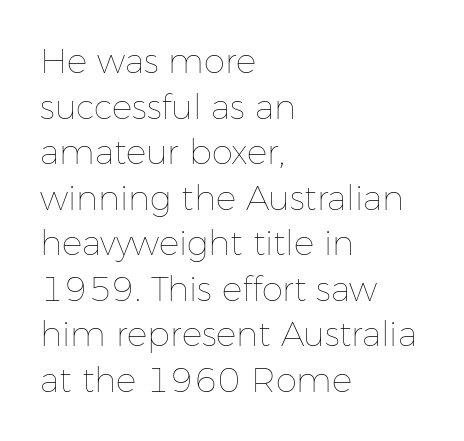
Each letter keeps its own natural width here, so spacing adapts to shape. Compared with typical paragraphs, the rows here are spaced about the same. Type without underlining. The gaps between neighbouring characters are ordinary and unremarkable.
